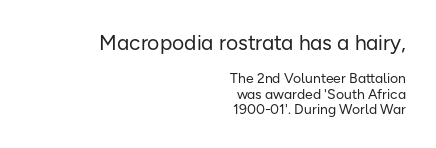
{"italic": "no", "bold": "no", "underline": "no", "align": "right", "line_spacing": "tight", "line_spacing_ratio": 1.08, "letter_spacing": "normal", "letter_spacing_em": 0.0, "larger_block": "first", "size_ratio": 1.5, "glyph_px": 21}
